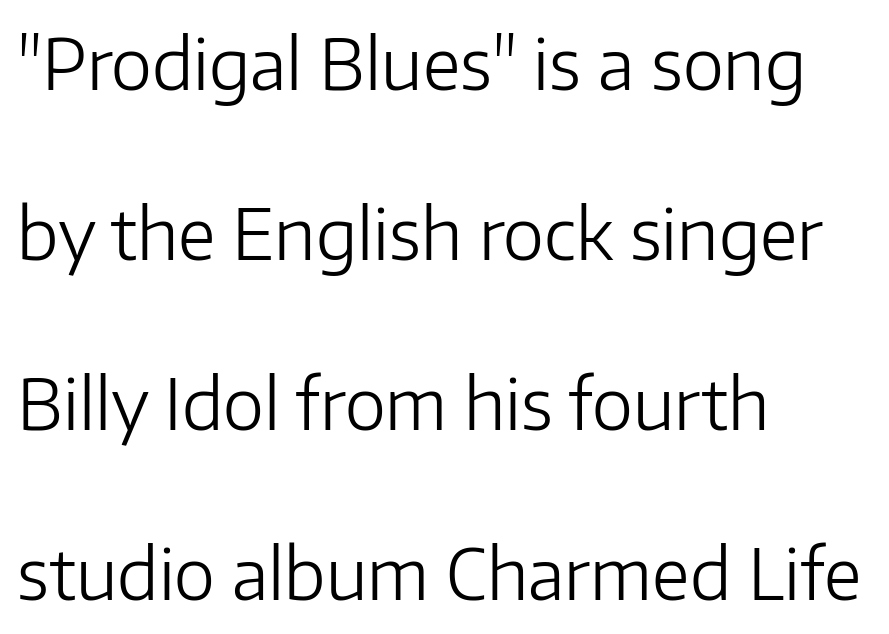
These lines were composed using upright roman letters. No heavy texture on the line: the type isn't bold. Is there much room between lines? Yes — plenty of vertical air separates them. The type is set solid horizontally, with unmodified tracking. Lines of text with bare space underneath. Unlike a traditional serif, this face leaves its strokes unadorned.
